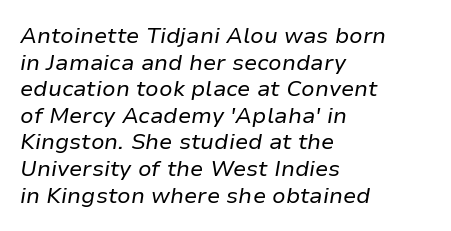
Q: Is the text bold? A: No.
Q: Is the text italic (slanted)? A: Yes, it leans right by about 9 degrees.
Q: Is the text underlined? A: No.
Q: How is the paragraph aligned? A: Left-aligned.
Q: Is the spacing between letters normal or unusually wide? A: Normal.
